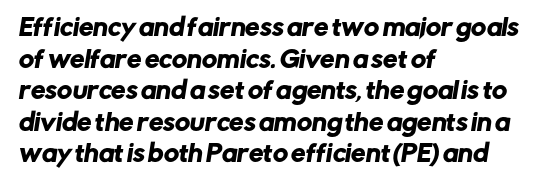
The image shows 23 px text type; set left-aligned, normal line spacing (1.37x), normal letter spacing, not underlined.
